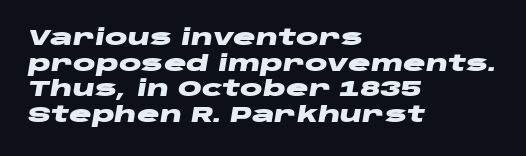
The image shows 21 px bold type, italic (leaning right); set left-aligned, line spacing 1.22x, normal letter spacing, not underlined.
